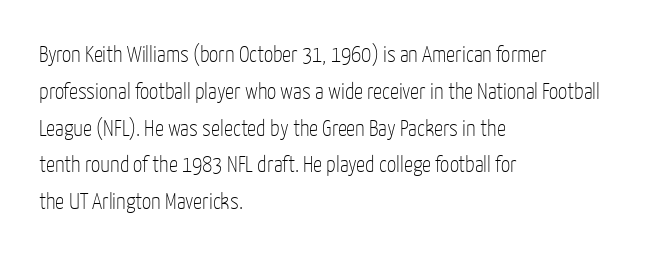
The image shows 23 px text type, upright; set left-aligned, normal line spacing (1.6x), normal letter spacing, not underlined.
